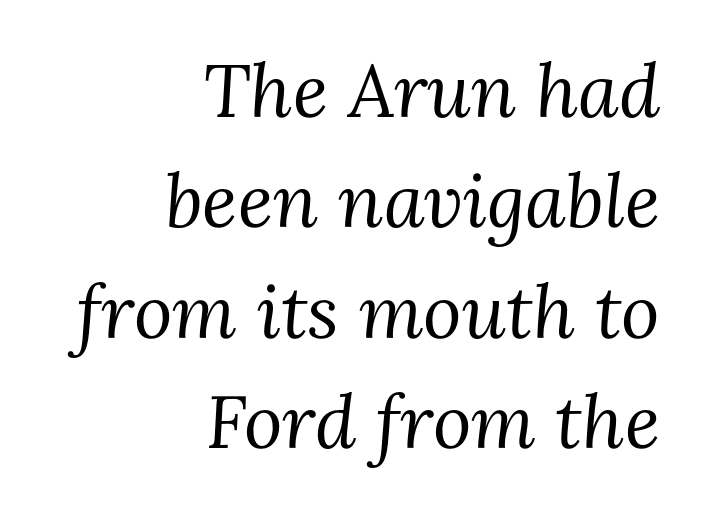
The image shows 74 px regular-weight serif type, italic (leaning right); set right-aligned, normal line spacing (1.49x), normal letter spacing, not underlined; medium stroke contrast and a medium x-height.
